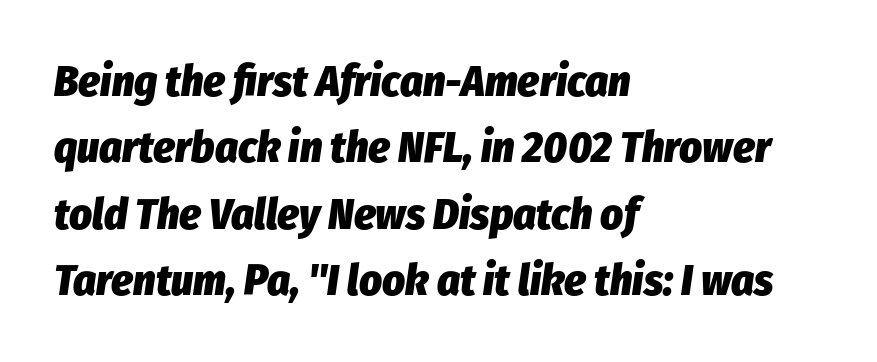
The rag falls on the right side of this text block. Plain, unruled lines of type. Students, this is bold: see how much ink each stroke carries. Letter spacing: default. The block of text has a typical density, with ordinary space between rows. Posture: slanted.
